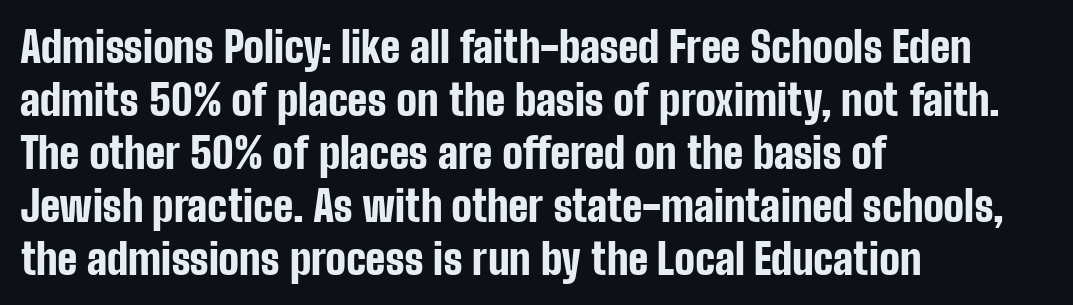
Q: Is the text bold? A: Yes.
Q: Is the text italic (slanted)? A: No, it is upright.
Q: Is the typeface a serif or a sans-serif typeface? A: Sans-serif.
Q: Is the text underlined? A: No.
Q: How is the paragraph aligned? A: Left-aligned.
Q: Is the spacing between letters normal or unusually wide? A: Normal.
Q: Width (condensed, normal, or wide)? A: Condensed.
Q: Stroke contrast? A: Low.
Q: x-height? A: Medium.
Q: Monospaced? A: No.
